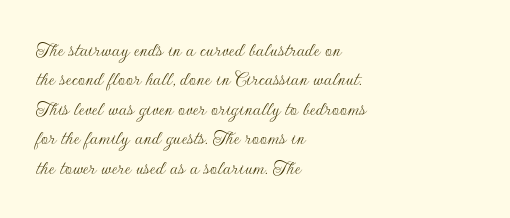
Bare-footed words on every line. The typesetting does not lean heavy: it is not bold. Tracking value appears to be zero — textbook default spacing. The vertical gap from one line to the next is medium.
